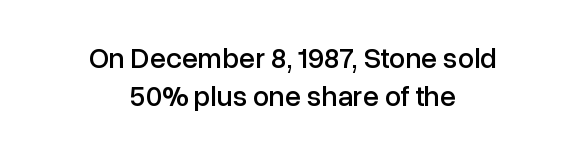
{"serif": "no", "italic": "no", "width": "normal", "stroke_contrast": "low", "x_height": "medium", "monospaced": "no", "underline": "no", "align": "center", "line_spacing": "normal", "line_spacing_ratio": 1.32, "letter_spacing": "normal", "letter_spacing_em": 0.0, "glyph_px": 29}
